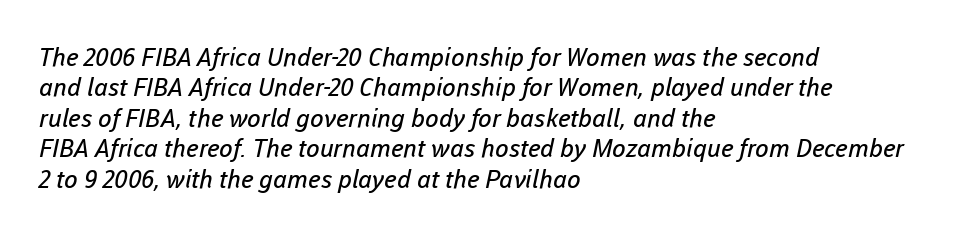
The letters look calm and open, with moderate or lighter stems. Does extra space separate the letters? No, they use regular spacing. Rule under the text: the space is simply empty. Left-aligned paragraph, ragged on the right.
